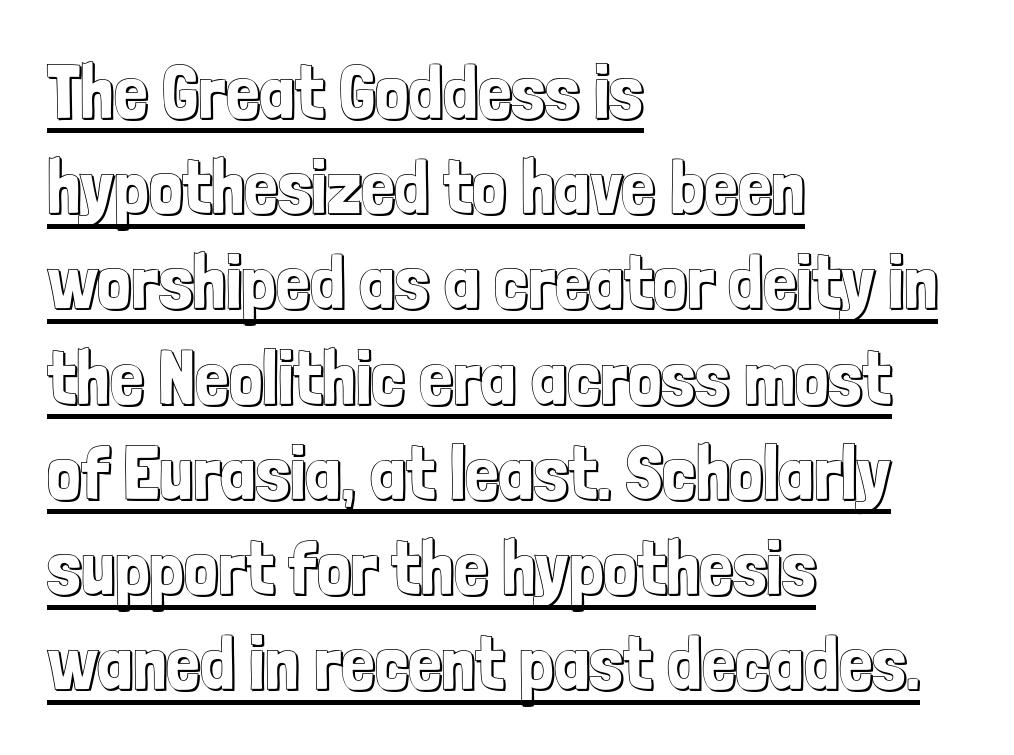
{"italic": "no", "width": "condensed", "x_height": "medium", "monospaced": "no", "underline": "yes", "align": "left", "line_spacing": "normal", "line_spacing_ratio": 1.27, "letter_spacing": "normal", "letter_spacing_em": 0.0, "glyph_px": 75}
